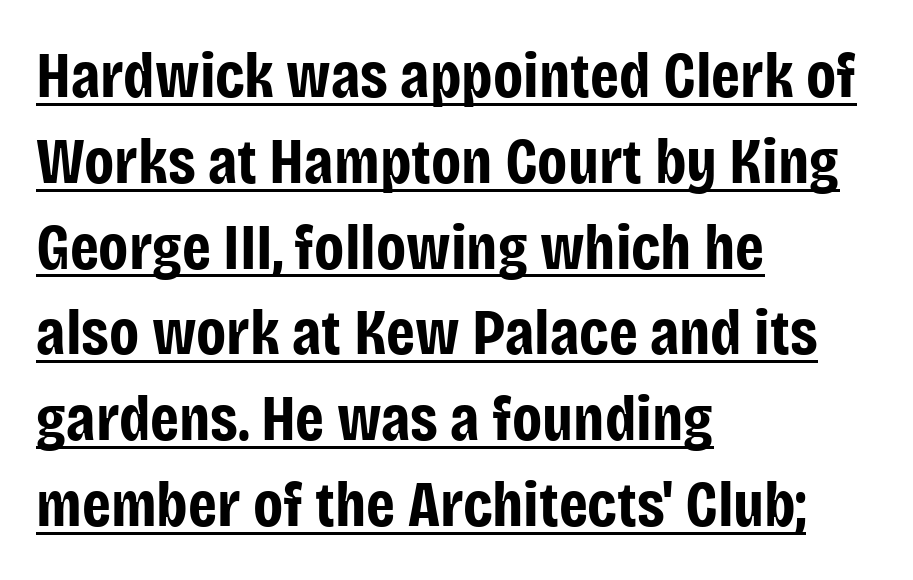
The image shows 65 px bold, condensed sans-serif type, upright; set left-aligned, normal line spacing (1.32x), normal letter spacing, underlined; low stroke contrast and a large x-height.
